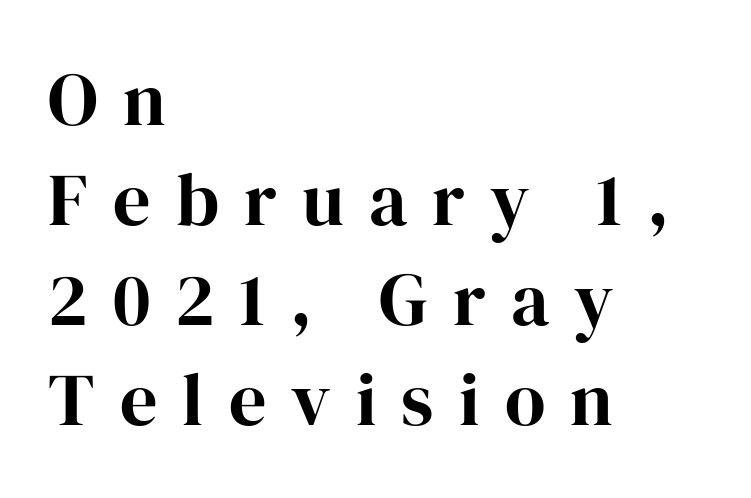
Notice how thick the strokes are: this is what a full bold looks like. The rendering anchors every line to the left-hand side. Honestly, there is no underline to notice here at all. Is this a fixed-width face? No — the glyphs have proportional, varying widths. Posture: straight, roman, zero tilt.
